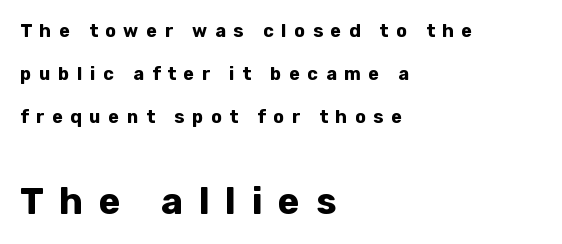
These two chunks differ in scale, with the bottom chunk taking the larger measure. The block of text is sparse from top to bottom, with ample space between rows. The glyphs are unaccompanied by any horizontal stroke below them. Posture: straight, roman, zero tilt. The passage shown is typed in a proportional face where columns would drift. Alignment: flush left.
